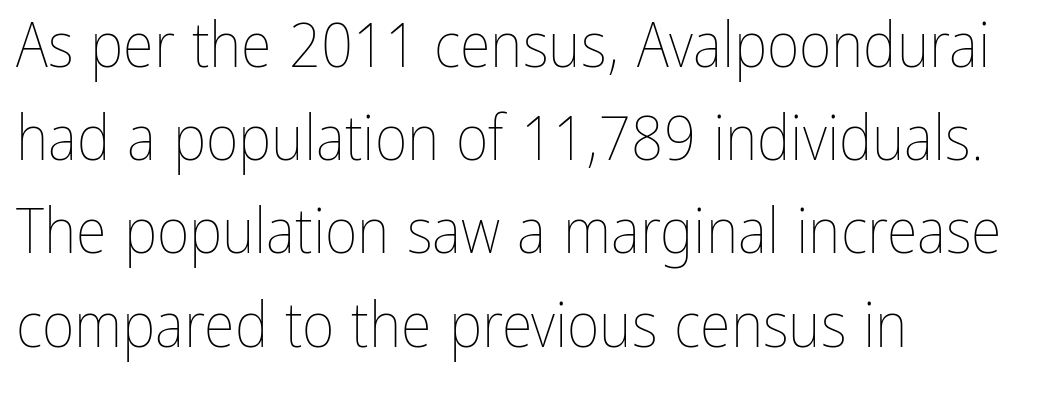
Q: Is the text bold? A: No.
Q: Is the text italic (slanted)? A: No, it is upright.
Q: Is the text underlined? A: No.
Q: How is the paragraph aligned? A: Left-aligned.
Q: Is the spacing between letters normal or unusually wide? A: Normal.
Q: Is the spacing between lines tight, normal or loose? A: Normal.
Q: Width (condensed, normal, or wide)? A: Condensed.
Q: Stroke contrast? A: Low.
Q: x-height? A: Medium.
Q: Monospaced? A: No.
